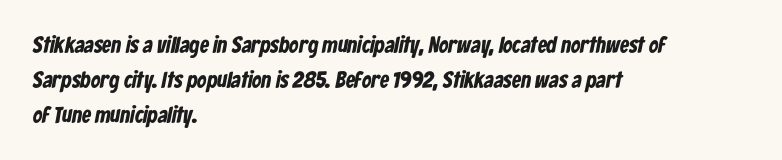
{"bold": "yes", "underline": "no", "align": "left", "line_spacing": "normal", "line_spacing_ratio": 1.52, "letter_spacing": "normal", "letter_spacing_em": 0.0, "glyph_px": 23}
